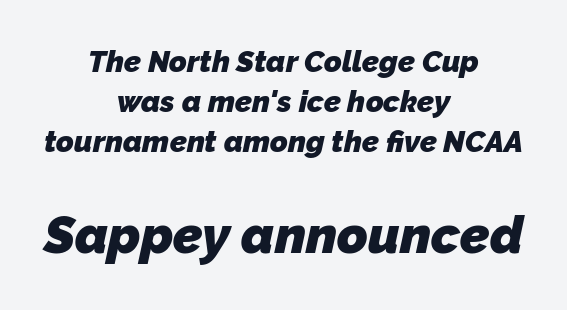
Q: Is the text bold? A: Yes.
Q: Is the typeface a serif or a sans-serif typeface? A: Sans-serif.
Q: Is the text underlined? A: No.
Q: How is the paragraph aligned? A: Centered.
Q: Is the spacing between letters normal or unusually wide? A: Normal.
Q: Is the spacing between lines tight, normal or loose? A: Normal.
Q: Which block of text is set in a larger size, the first (top) or the second (bottom)? A: The second (bottom) one.
Q: Width (condensed, normal, or wide)? A: Normal.
Q: Stroke contrast? A: Low.
Q: x-height? A: Medium.
Q: Monospaced? A: No.
